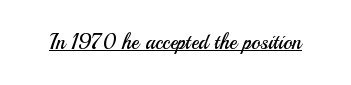
You can see a thin bar hugging the bottom of the glyphs. Nothing heavy about these letters — not bold at all. Look at the tracking — it's just the regular setting, nothing added.
